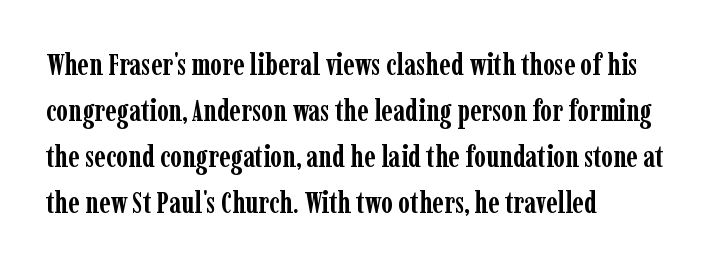
The image shows 30 px semibold, condensed serif type, upright; set left-aligned, normal line spacing (1.53x), normal letter spacing, not underlined; low stroke contrast and a medium x-height.
